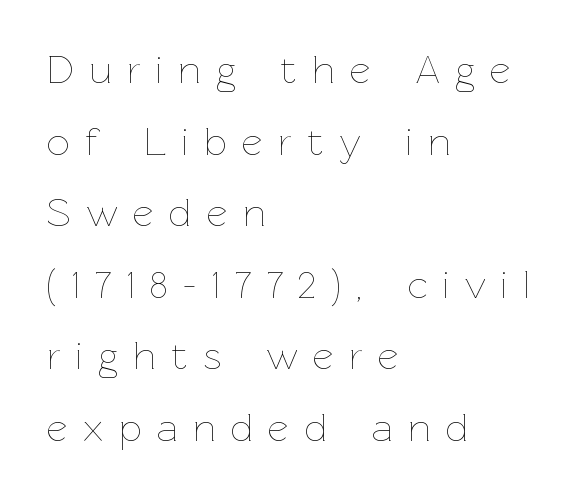
The image shows 40 px thin type, upright; set left-aligned, line spacing 1.79x, unusually wide letter spacing (+0.39 em), not underlined; low stroke contrast and a medium x-height.
